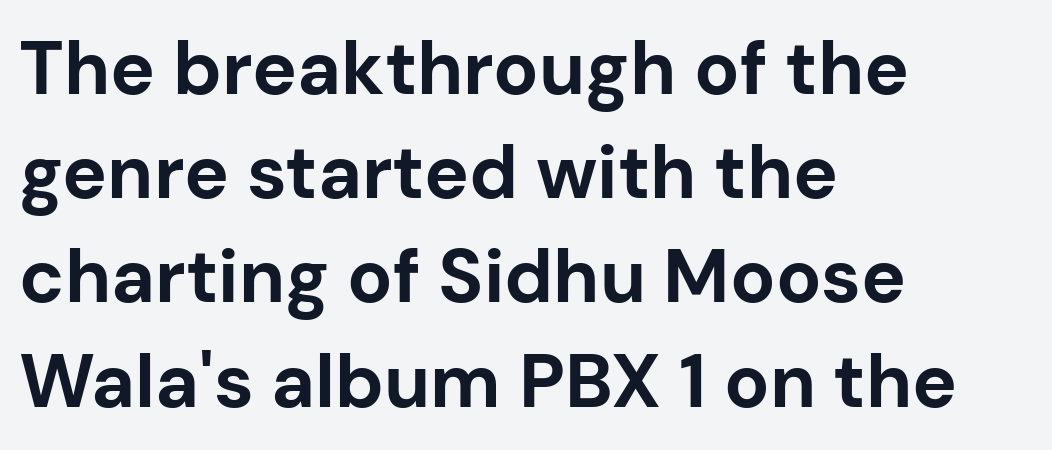
{"serif": "no", "italic": "no", "bold": "yes", "weight": "bold", "width": "normal", "stroke_contrast": "low", "x_height": "medium", "monospaced": "no", "underline": "no", "align": "left", "line_spacing": "normal", "line_spacing_ratio": 1.39, "letter_spacing": "normal", "letter_spacing_em": 0.0, "glyph_px": 75}
